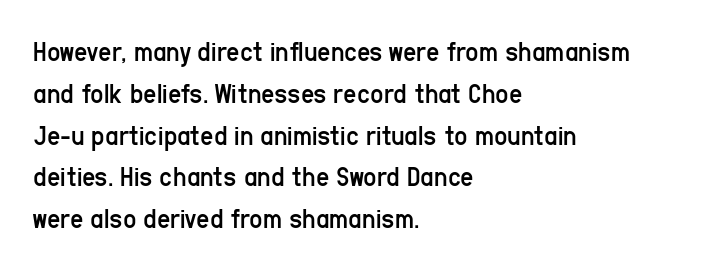
Vertically, the passage feels balanced, rows spaced as you'd expect. This sample uses plain, unmodified letter spacing. Character widths vary here, with narrow letters taking less room than wide ones. A bare baseline throughout the passage.
